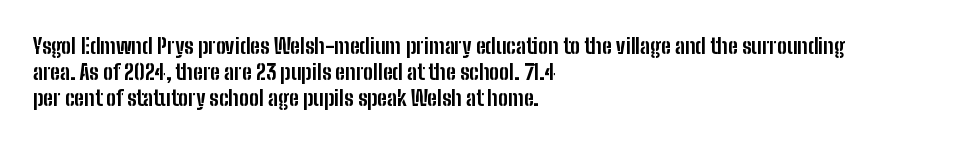
Q: Is the text bold? A: Yes.
Q: Is the text italic (slanted)? A: No, it is upright.
Q: Is the text underlined? A: No.
Q: How is the paragraph aligned? A: Left-aligned.
Q: Is the spacing between letters normal or unusually wide? A: Normal.
